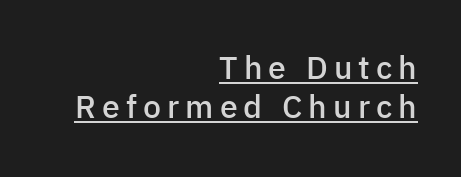
The image shows 32 px semibold sans-serif type, upright; set right-aligned, line spacing 1.22x, underlined; low stroke contrast and a medium x-height.
